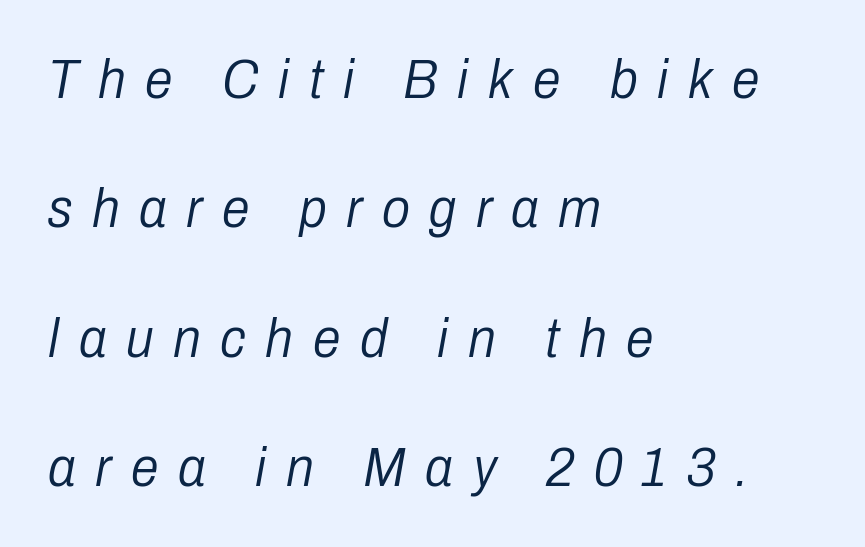
Short note: letters widely spaced. Compared with a typical body face, this is equally light or lighter still. The strip under each line holds only bare page. You could not count columns in this text — the font is proportionally spaced.
